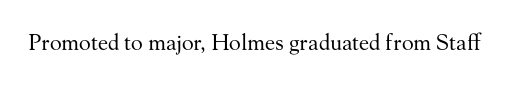
Q: Is the text bold? A: No.
Q: Is the text italic (slanted)? A: No, it is upright.
Q: Is the text underlined? A: No.
Q: Is the spacing between letters normal or unusually wide? A: Normal.
